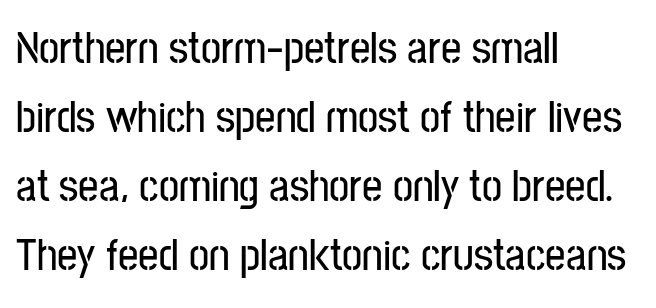
Vertically, the passage feels balanced, rows spaced as you'd expect. All the whitespace from short lines collects on the right. Looks like regular typesetting: each glyph gets only the width it needs. The type family on display is of the sans-serif kind. Nope, not italic — everything's standing straight.
